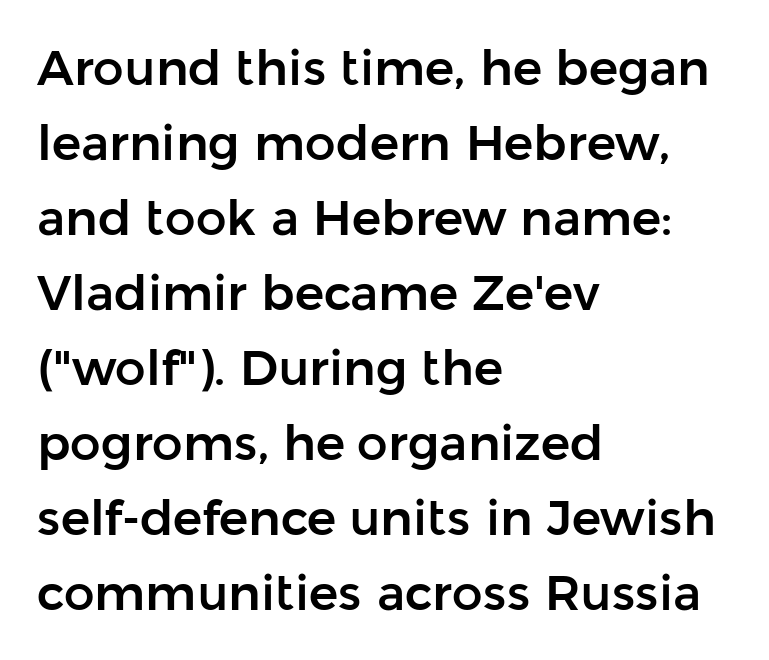
{"serif": "no", "italic": "no", "width": "normal", "stroke_contrast": "low", "x_height": "medium", "monospaced": "no", "underline": "no", "align": "left", "line_spacing": "normal", "line_spacing_ratio": 1.53, "letter_spacing": "normal", "letter_spacing_em": 0.0, "glyph_px": 49}
